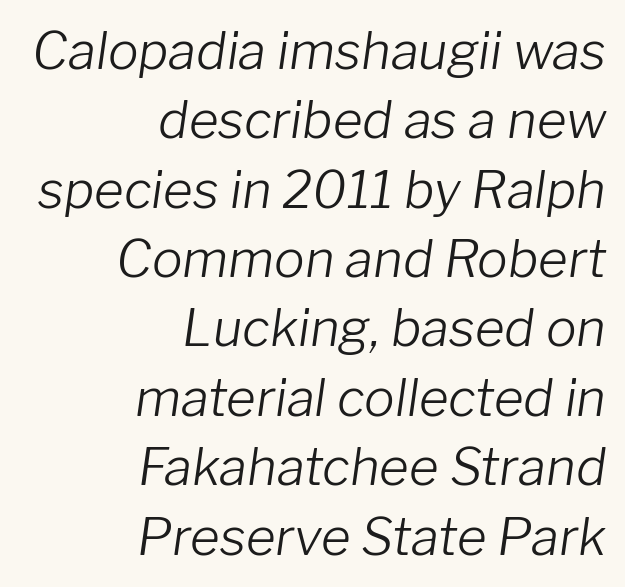
The image shows 51 px light type, italic (leaning right); set right-aligned, normal line spacing (1.36x), normal letter spacing, not underlined; low stroke contrast and a medium x-height.
